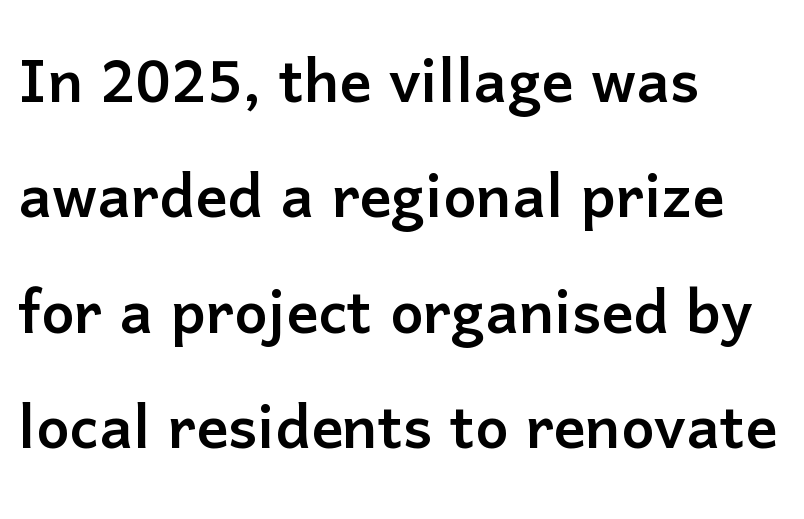
Leftover space on each line is placed entirely after the last word. Do the letters lean? They stand straight. Nobody drew a line under any word here. This sample has the flowing, uneven cadence of proportional lettering.
